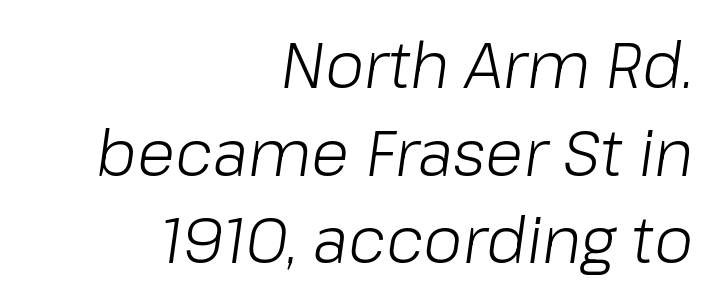
{"italic": "yes", "lean": "right", "slant_degrees": 8, "bold": "no", "weight": "light", "width": "normal", "stroke_contrast": "low", "x_height": "medium", "monospaced": "no", "underline": "no", "align": "right", "line_spacing": "normal", "line_spacing_ratio": 1.39, "letter_spacing": "normal", "letter_spacing_em": 0.0, "glyph_px": 63}
